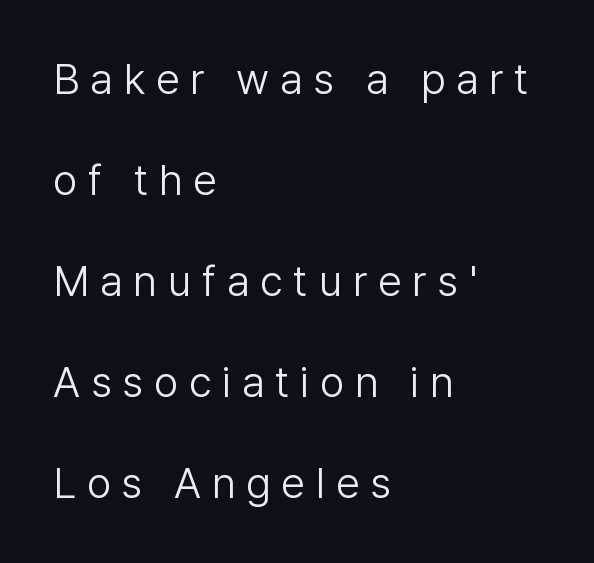
{"serif": "no", "italic": "no", "bold": "no", "weight": "light", "width": "normal", "stroke_contrast": "low", "x_height": "medium", "monospaced": "no", "underline": "no", "align": "left", "line_spacing": "loose", "line_spacing_ratio": 2.35, "letter_spacing": "wide", "letter_spacing_em": 0.25, "glyph_px": 43}
